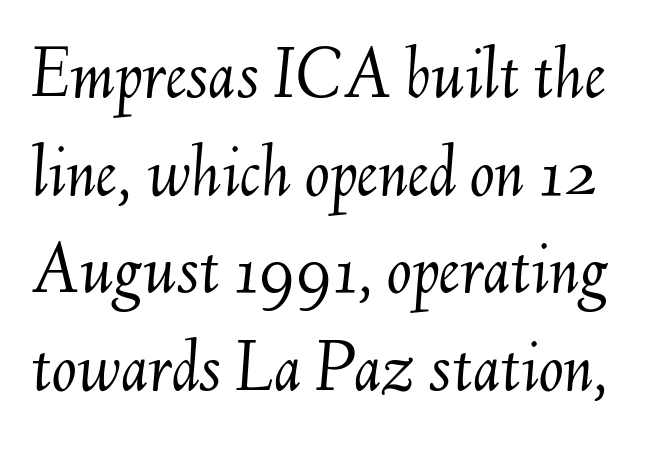
This reads as an unemphasized weight, regular at the heaviest. Each new line begins a customary step beneath the previous one. These lines are rendered in a variable-pitch font. Words appear dense and cohesive because spacing is normal. Unmarked baselines from the first word to the last.
